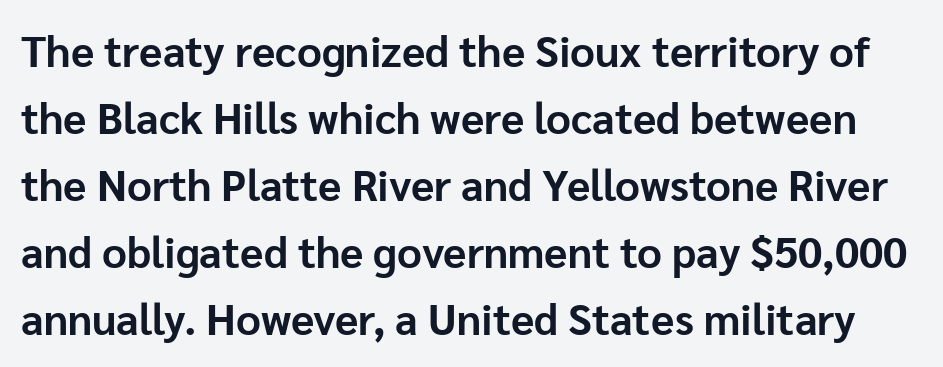
The image shows 43 px bold sans-serif type, upright; set normal line spacing (1.56x), normal letter spacing, not underlined; low stroke contrast and a medium x-height.
